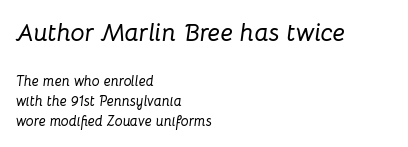
Q: Is the text italic (slanted)? A: Yes, it leans right by about 8 degrees.
Q: Is the text underlined? A: No.
Q: How is the paragraph aligned? A: Left-aligned.
Q: Is the spacing between letters normal or unusually wide? A: Normal.
Q: Is the spacing between lines tight, normal or loose? A: Normal.
Q: Which block of text is set in a larger size, the first (top) or the second (bottom)? A: The first (top) one.
